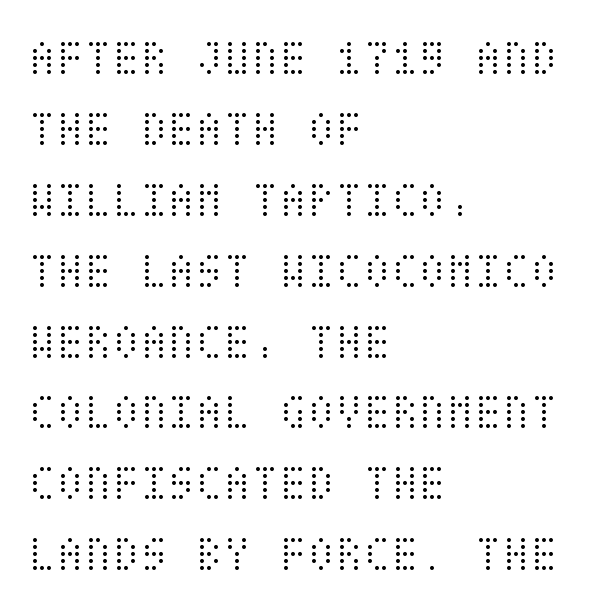
The rendering anchors every line to the left-hand side. If you measured baseline to baseline, you'd find a middling distance. A light-to-regular cut is what we see here. Descenders hang freely into open space. Posture: vertical.
